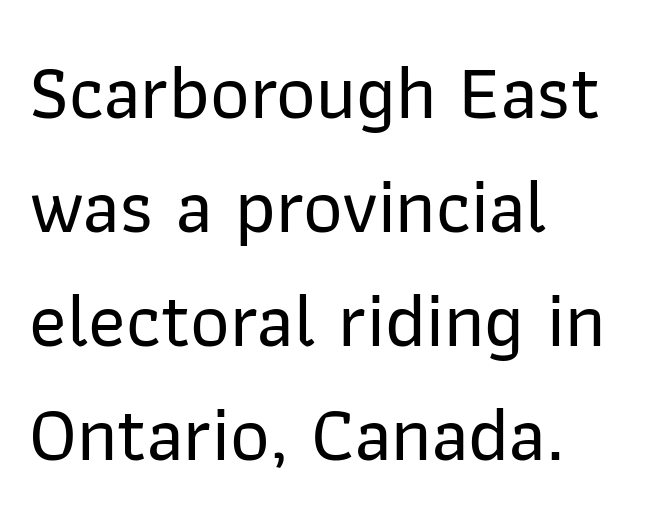
Q: Is the text italic (slanted)? A: No, it is upright.
Q: Is the typeface a serif or a sans-serif typeface? A: Sans-serif.
Q: Is the text underlined? A: No.
Q: How is the paragraph aligned? A: Left-aligned.
Q: Is the spacing between letters normal or unusually wide? A: Normal.
Q: Is the spacing between lines tight, normal or loose? A: Normal.
Q: Width (condensed, normal, or wide)? A: Normal.
Q: Stroke contrast? A: Low.
Q: x-height? A: Medium.
Q: Monospaced? A: No.
